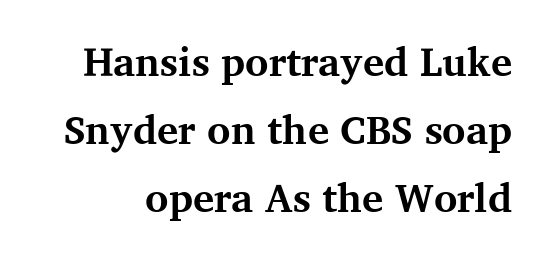
The type is set solid horizontally, with unmodified tracking. Vertically, the passage feels balanced, rows spaced as you'd expect. Here the designer chose a conventional face with non-uniform glyph widths. The space beneath each line is pristine and unruled. Unlike italic type, these characters show no tilt at all. As a designer I'd log this as weight 700, bold.
